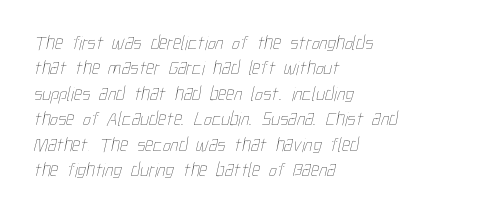
The image shows 20 px text type; set left-aligned, normal line spacing (1.27x), normal letter spacing, not underlined.
